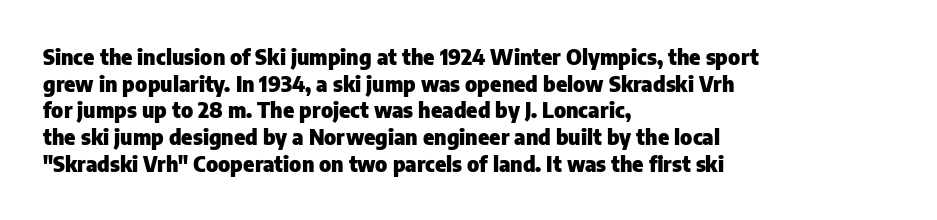
{"italic": "no", "bold": "yes", "underline": "no", "align": "left", "line_spacing": "normal", "line_spacing_ratio": 1.27, "letter_spacing": "normal", "letter_spacing_em": 0.0, "glyph_px": 21}
